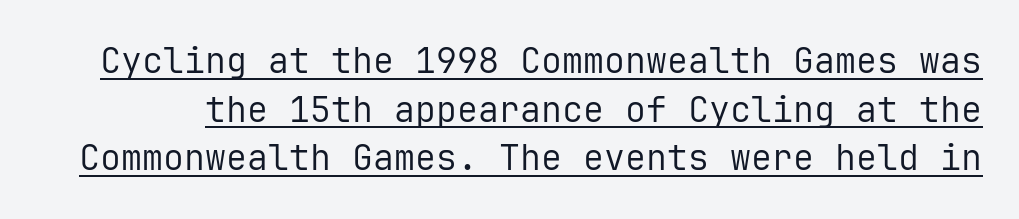
The image shows 35 px regular-weight sans-serif type, upright, monospaced; set normal line spacing (1.39x), normal letter spacing, underlined; low stroke contrast and a medium x-height.
